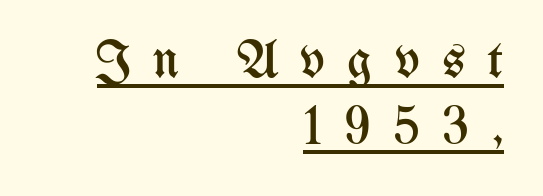
One-word summary of the alignment: right. Is this a fixed-width face? No — the glyphs have proportional, varying widths. The passage shown is underscored from start to finish. Observe the wide spacing: letters keep a clear distance from each other. Vertical stems look standard width or narrower in stroke.
